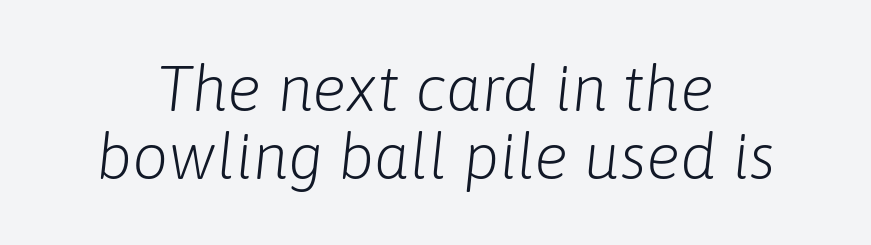
The image shows 64 px light type, italic (leaning right); set tight line spacing (1.07x), normal letter spacing, not underlined; low stroke contrast and a medium x-height.
